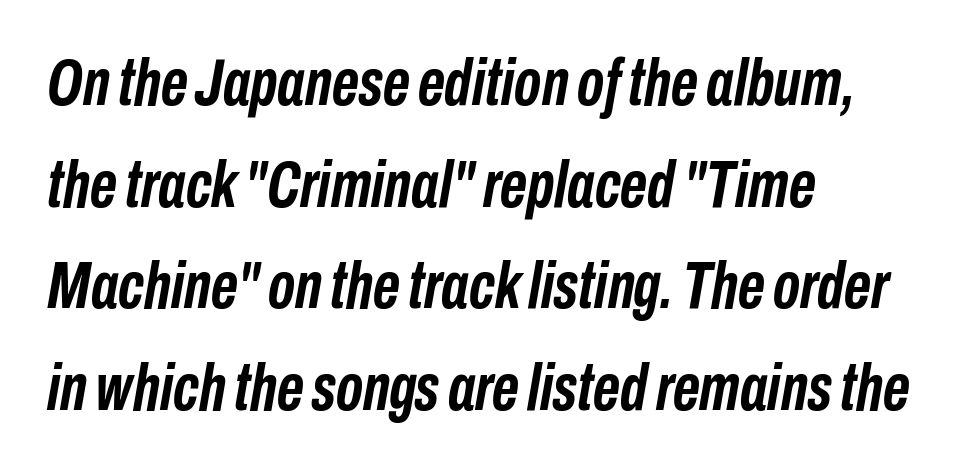
The space between consecutive lines is moderate. The rendering uses natural spacing where letterforms have individual widths. The space beneath each line is pristine and unruled. The passage shown is emphatically bold.
